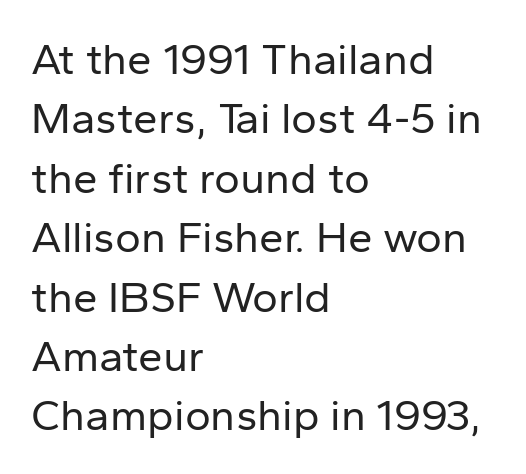
Q: Is the text bold? A: No.
Q: Is the text italic (slanted)? A: No, it is upright.
Q: Is the typeface a serif or a sans-serif typeface? A: Sans-serif.
Q: Is the text underlined? A: No.
Q: How is the paragraph aligned? A: Left-aligned.
Q: Is the spacing between letters normal or unusually wide? A: Normal.
Q: Is the spacing between lines tight, normal or loose? A: Normal.
Q: Width (condensed, normal, or wide)? A: Normal.
Q: Stroke contrast? A: Low.
Q: x-height? A: Medium.
Q: Monospaced? A: No.
